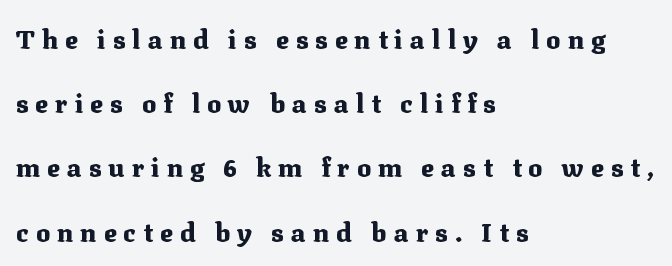
Summary of weight: heavy, a full bold. The gap between lines stays unmarked. Does the lettering tilt? It doesn't — this is upright. Observe the wide spacing: letters keep a clear distance from each other.
